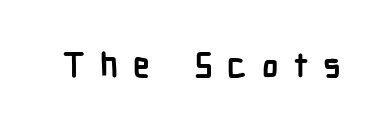
The image shows 34 px semibold, condensed sans-serif type, upright; set unusually wide letter spacing (+0.43 em), not underlined; low stroke contrast and a medium x-height.
